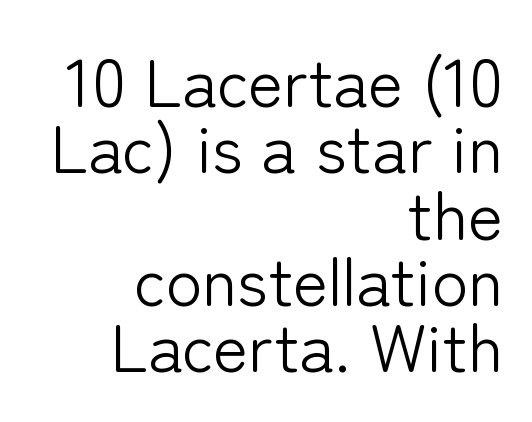
Glance below the letters and you will spot only blank space. Stem width sits at or under what a default text font uses. These lines huddle together more closely than default settings would place them. This is the regular roman posture of the typeface.
